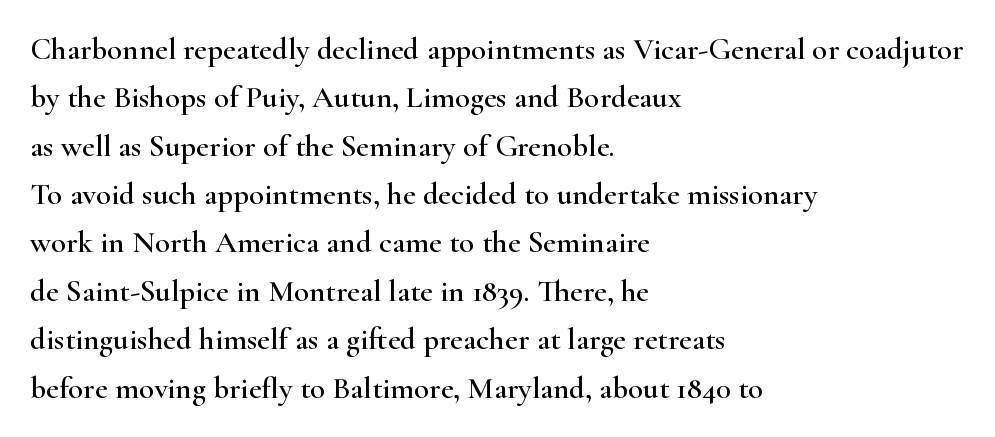
{"serif": "yes", "italic": "no", "width": "wide", "stroke_contrast": "high", "x_height": "small", "monospaced": "no", "underline": "no", "align": "left", "line_spacing": "normal", "line_spacing_ratio": 1.56, "letter_spacing": "normal", "letter_spacing_em": 0.0, "glyph_px": 31}
